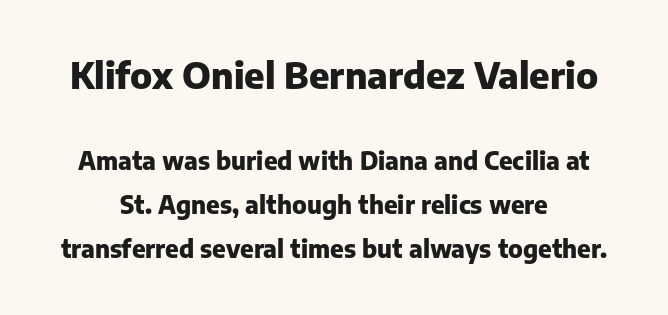
{"serif": "no", "italic": "no", "bold": "yes", "weight": "heavy", "width": "normal", "stroke_contrast": "low", "x_height": "medium", "monospaced": "no", "underline": "no", "align": "center", "line_spacing_ratio": 1.82, "letter_spacing": "normal", "letter_spacing_em": 0.0, "larger_block": "first", "size_ratio": 1.5, "glyph_px": 36}
